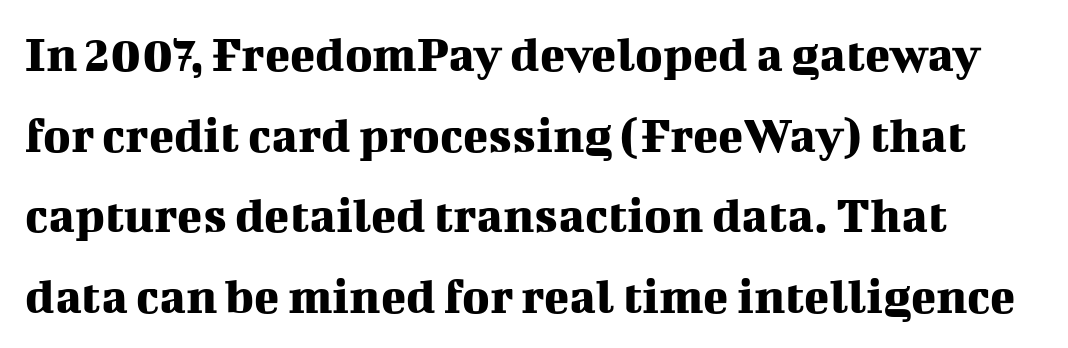
Q: Is the text italic (slanted)? A: No, it is upright.
Q: Is the typeface a serif or a sans-serif typeface? A: Serif.
Q: Is the text underlined? A: No.
Q: Is the spacing between letters normal or unusually wide? A: Normal.
Q: Is the spacing between lines tight, normal or loose? A: Normal.
Q: Width (condensed, normal, or wide)? A: Normal.
Q: Stroke contrast? A: Medium.
Q: x-height? A: Medium.
Q: Monospaced? A: No.
